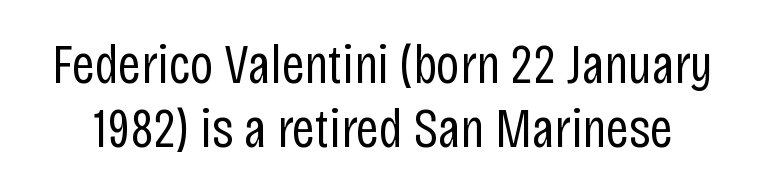
Q: Is the text bold? A: No.
Q: Is the text italic (slanted)? A: No, it is upright.
Q: Is the typeface a serif or a sans-serif typeface? A: Sans-serif.
Q: Is the text underlined? A: No.
Q: Is the spacing between letters normal or unusually wide? A: Normal.
Q: Is the spacing between lines tight, normal or loose? A: Tight.
Q: Width (condensed, normal, or wide)? A: Condensed.
Q: Stroke contrast? A: Low.
Q: x-height? A: Large.
Q: Monospaced? A: No.
